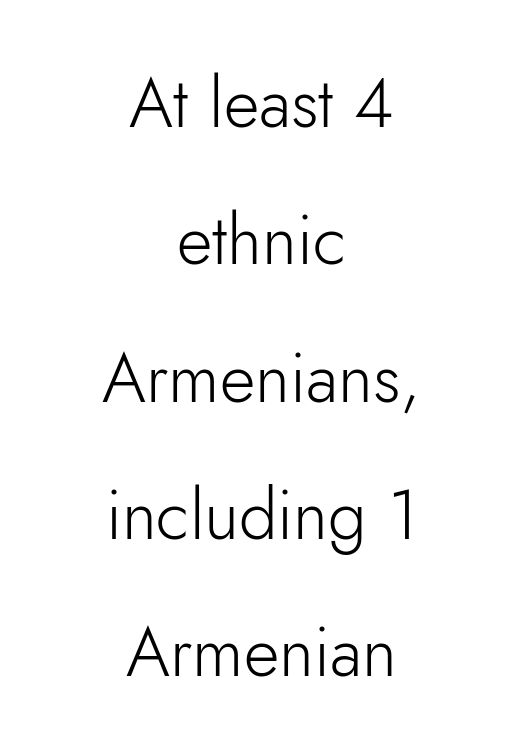
The image shows 69 px light sans-serif type, upright; set centered, loose line spacing (1.99x), normal letter spacing, not underlined; low stroke contrast and a small x-height.
